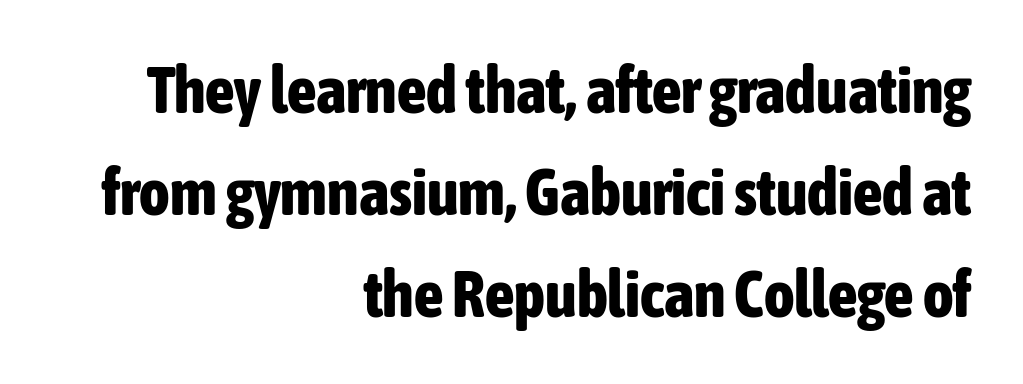
{"serif": "no", "italic": "no", "bold": "yes", "weight": "bold", "width": "condensed", "stroke_contrast": "low", "x_height": "medium", "monospaced": "no", "underline": "no", "align": "right", "line_spacing": "normal", "line_spacing_ratio": 1.57, "letter_spacing": "normal", "letter_spacing_em": 0.0, "glyph_px": 65}
